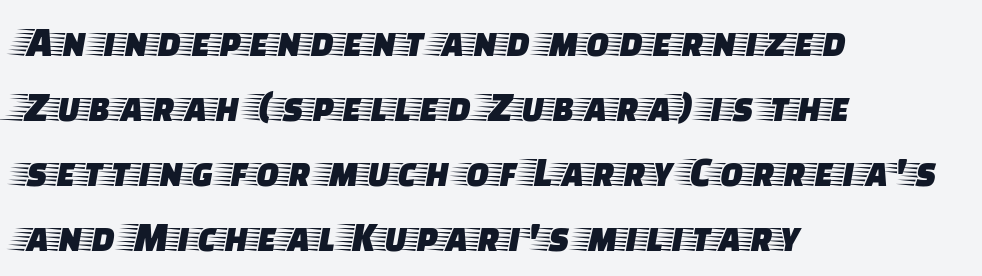
The image shows 43 px wide serif type; set left-aligned, normal line spacing (1.51x), normal letter spacing, not underlined; low stroke contrast and a large x-height.
